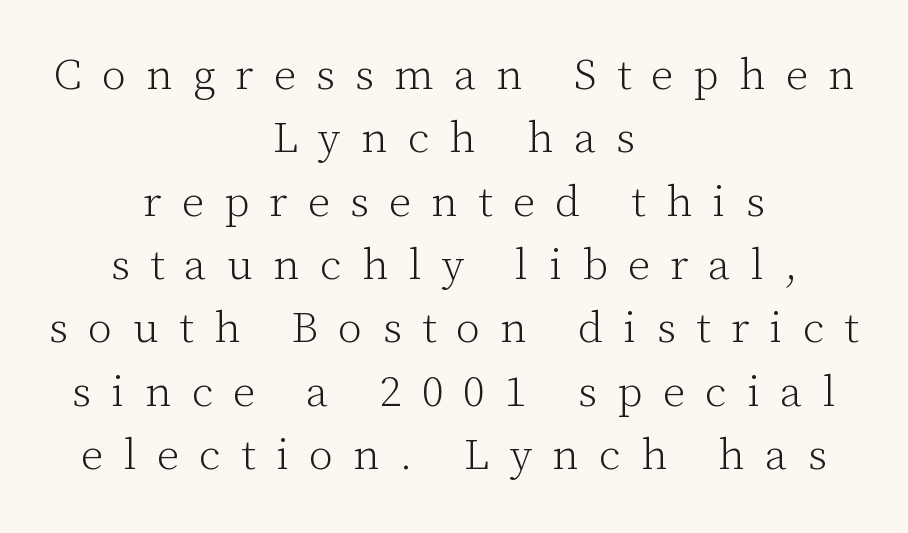
Observe the serifs anchoring each vertical stroke in this sample. Horizontal alignment here is central, giving a formal, balanced look. You can tell it's not italic because the verticals are truly vertical. What's the leading like? Ordinary, nothing unusual.
